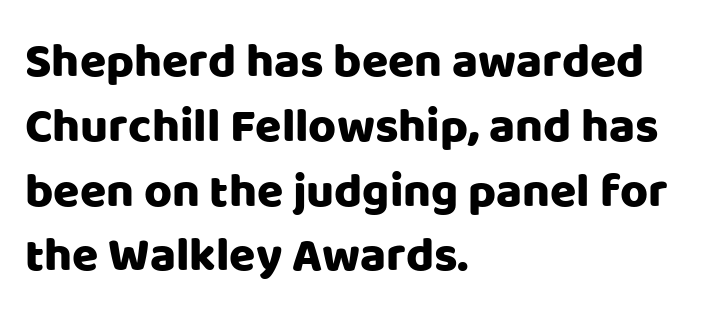
The axis of the letterforms is exactly vertical. Observe the absence of serifs on each vertical stroke in this sample. Is the block centered? No — it sits flush against the left margin. The tracking reads as untouched default to a designer's eye.
